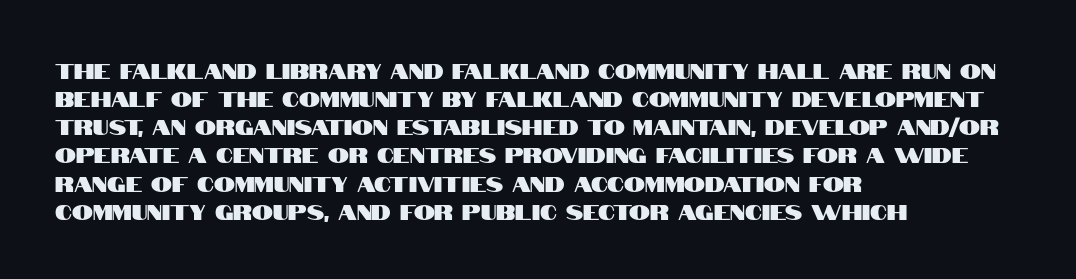
Q: Is the text italic (slanted)? A: No, it is upright.
Q: Is the text underlined? A: No.
Q: How is the paragraph aligned? A: Left-aligned.
Q: Is the spacing between letters normal or unusually wide? A: Normal.
Q: Is the spacing between lines tight, normal or loose? A: Normal.
